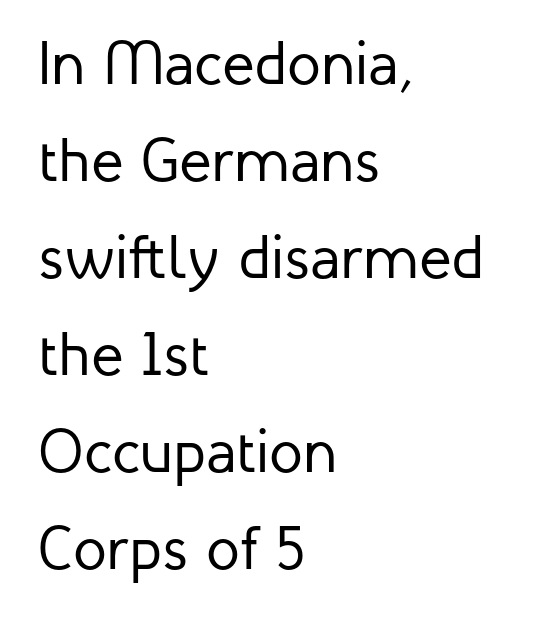
There is no visible air inserted between adjacent glyphs. Every row of glyphs begins at an identical x-position on the left. Vertical spacing — default. Note: no serifs on the glyphs. You could not count columns in this text — the font is proportionally spaced.
